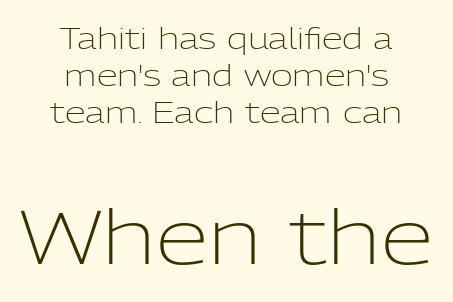
The image shows 76 px light sans-serif type, upright; set centered, line spacing 1.23x, normal letter spacing, not underlined; the second (bottom) block is 2.53x larger; low stroke contrast and a medium x-height.
